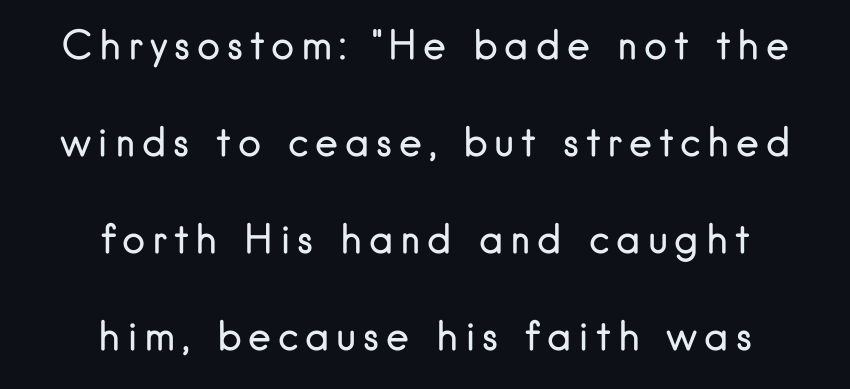
The image shows 39 px regular-weight sans-serif type, upright; set centered, loose line spacing (2.49x), not underlined; low stroke contrast and a small x-height.
